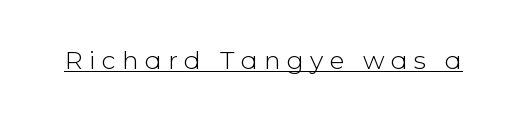
Q: Is the text bold? A: No.
Q: Is the text italic (slanted)? A: No, it is upright.
Q: Is the text underlined? A: Yes.
Q: Is the spacing between letters normal or unusually wide? A: Unusually wide.
